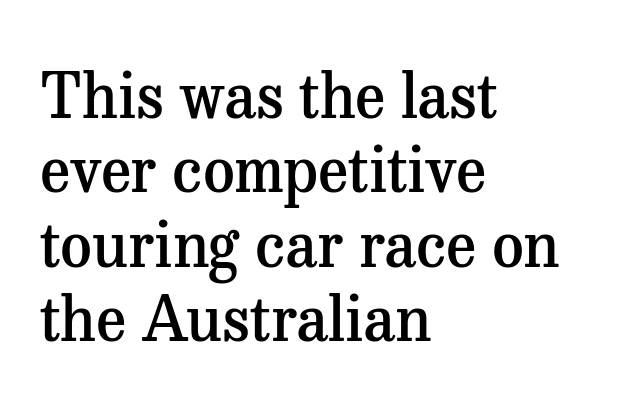
Q: Is the text bold? A: Semi-bold.
Q: Is the text italic (slanted)? A: No, it is upright.
Q: Is the typeface a serif or a sans-serif typeface? A: Serif.
Q: Is the text underlined? A: No.
Q: How is the paragraph aligned? A: Left-aligned.
Q: Is the spacing between letters normal or unusually wide? A: Normal.
Q: Width (condensed, normal, or wide)? A: Normal.
Q: Stroke contrast? A: Medium.
Q: x-height? A: Medium.
Q: Monospaced? A: No.
